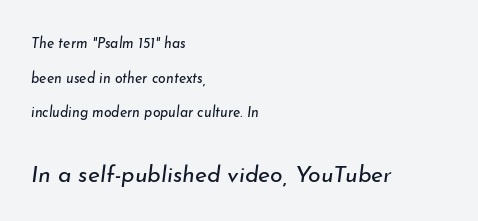
Q: Is the text bold? A: No.
Q: Is the text italic (slanted)? A: Yes, it leans right by about 7 degrees.
Q: Is the text underlined? A: No.
Q: How is the paragraph aligned? A: Left-aligned.
Q: Is the spacing between letters normal or unusually wide? A: Normal.
Q: Is the spacing between lines tight, normal or loose? A: Loose.
Q: Which block of text is set in a larger size, the first (top) or the second (bottom)? A: The second (bottom) one.
